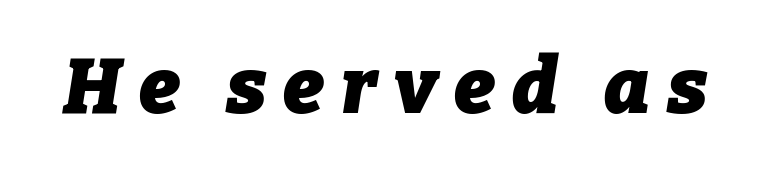
The image shows 77 px heavy type, italic (leaning right); set unusually wide letter spacing (+0.22 em), not underlined; low stroke contrast and a medium x-height.
